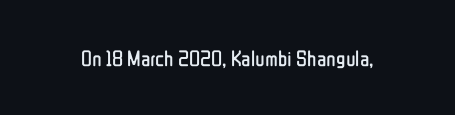
Q: Is the text bold? A: No.
Q: Is the text italic (slanted)? A: No, it is upright.
Q: Is the text underlined? A: No.
Q: Is the spacing between letters normal or unusually wide? A: Normal.
